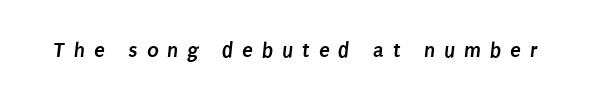
How are the letters spaced? Widely, with obvious added tracking. Bare-footed words on every line. Heavy, bold letterforms.
